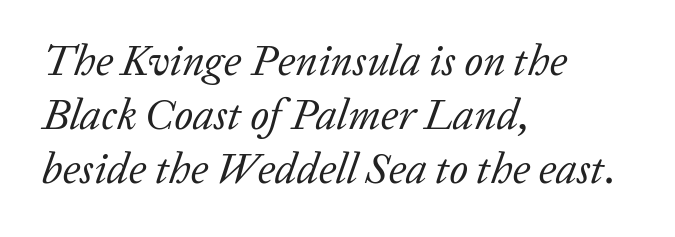
{"serif": "yes", "italic": "yes", "lean": "right", "slant_degrees": 20, "bold": "no", "weight": "regular", "width": "normal", "stroke_contrast": "low", "x_height": "medium", "monospaced": "no", "underline": "no", "align": "left", "line_spacing": "normal", "line_spacing_ratio": 1.26, "letter_spacing": "normal", "letter_spacing_em": 0.0, "glyph_px": 43}
